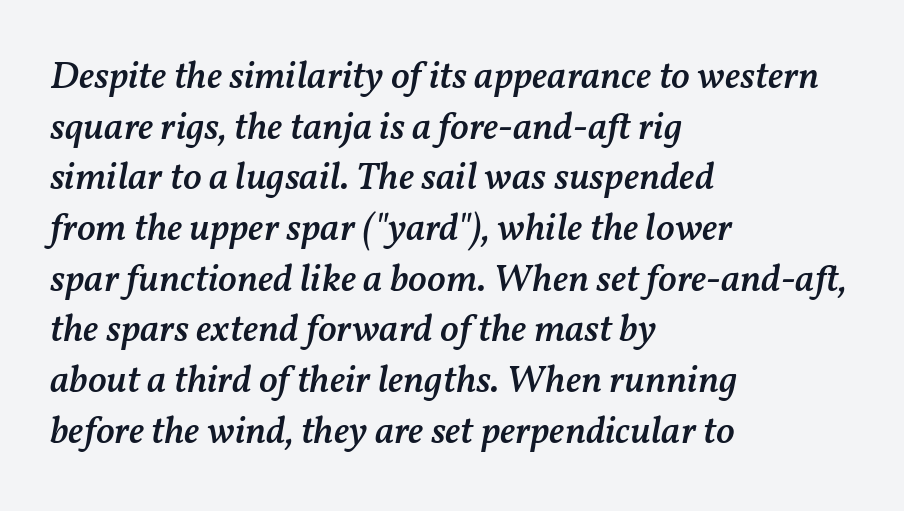
{"italic": "yes", "lean": "right", "slant_degrees": 11, "bold": "semi", "weight": "semibold", "width": "normal", "stroke_contrast": "medium", "x_height": "medium", "monospaced": "no", "underline": "no", "align": "left", "line_spacing": "normal", "line_spacing_ratio": 1.3, "letter_spacing": "normal", "letter_spacing_em": 0.0, "glyph_px": 39}
